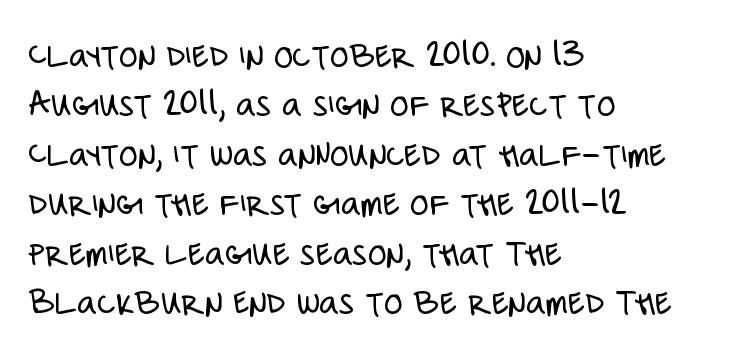
Q: Is the text bold? A: No.
Q: Is the text italic (slanted)? A: No, it is upright.
Q: Is the typeface a serif or a sans-serif typeface? A: Sans-serif.
Q: Is the text underlined? A: No.
Q: How is the paragraph aligned? A: Left-aligned.
Q: Is the spacing between letters normal or unusually wide? A: Normal.
Q: Is the spacing between lines tight, normal or loose? A: Normal.
Q: Width (condensed, normal, or wide)? A: Condensed.
Q: Stroke contrast? A: Low.
Q: x-height? A: Large.
Q: Monospaced? A: No.
